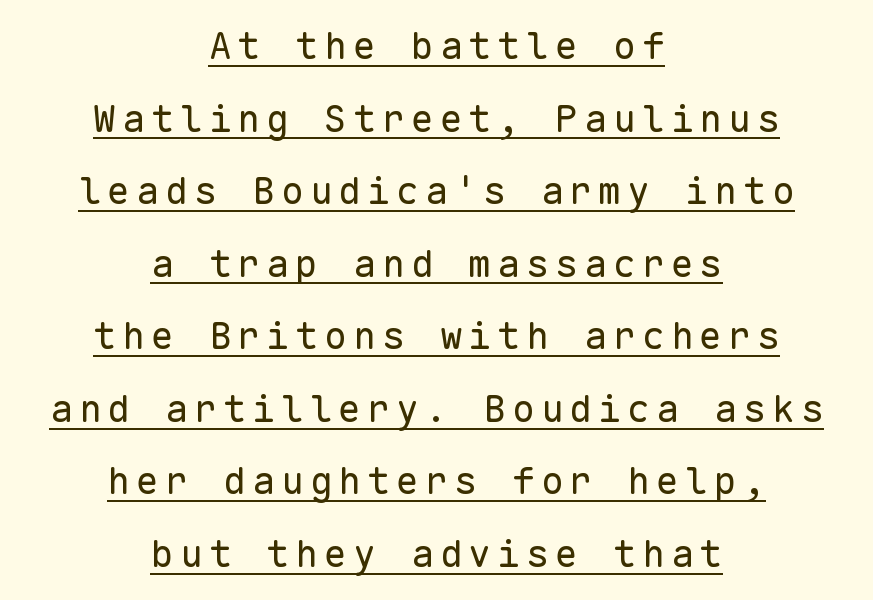
The image shows 38 px regular-weight sans-serif type, upright, monospaced; set centered, loose line spacing (1.91x), underlined; low stroke contrast and a medium x-height.
